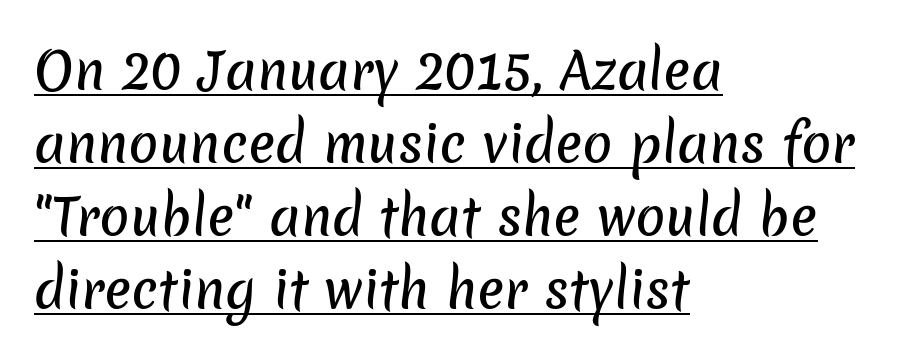
Q: Is the typeface a serif or a sans-serif typeface? A: Sans-serif.
Q: Is the text underlined? A: Yes.
Q: How is the paragraph aligned? A: Left-aligned.
Q: Is the spacing between letters normal or unusually wide? A: Normal.
Q: Is the spacing between lines tight, normal or loose? A: Normal.
Q: Width (condensed, normal, or wide)? A: Normal.
Q: Stroke contrast? A: Low.
Q: x-height? A: Medium.
Q: Monospaced? A: No.
